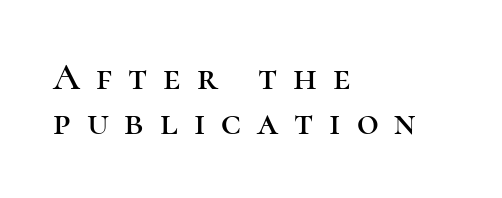
{"serif": "yes", "italic": "no", "width": "normal", "stroke_contrast": "high", "x_height": "medium", "monospaced": "no", "underline": "no", "align": "left", "line_spacing_ratio": 1.18, "letter_spacing": "wide", "letter_spacing_em": 0.42, "glyph_px": 38}
